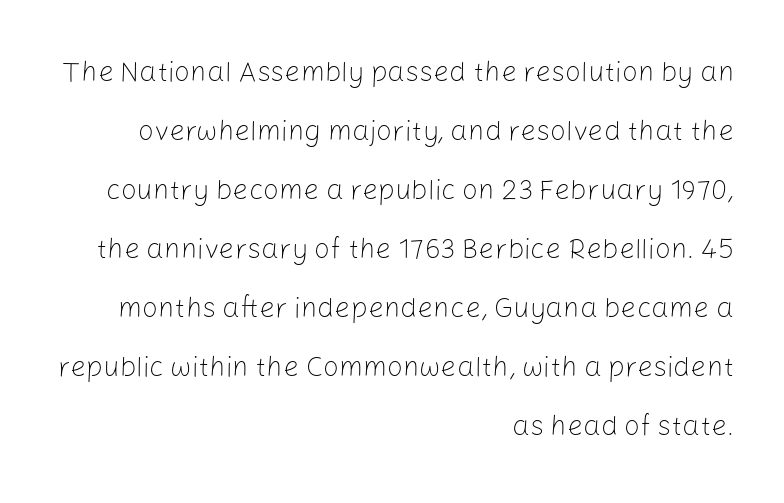
Loosely led — the rows are spread out. Is this a sans? Yes — the strokes have no serifs. The space directly below the letters is spotless. Caption: standard tracking, unaltered. Upright lettering throughout. The paragraph shown leans on its right margin.
